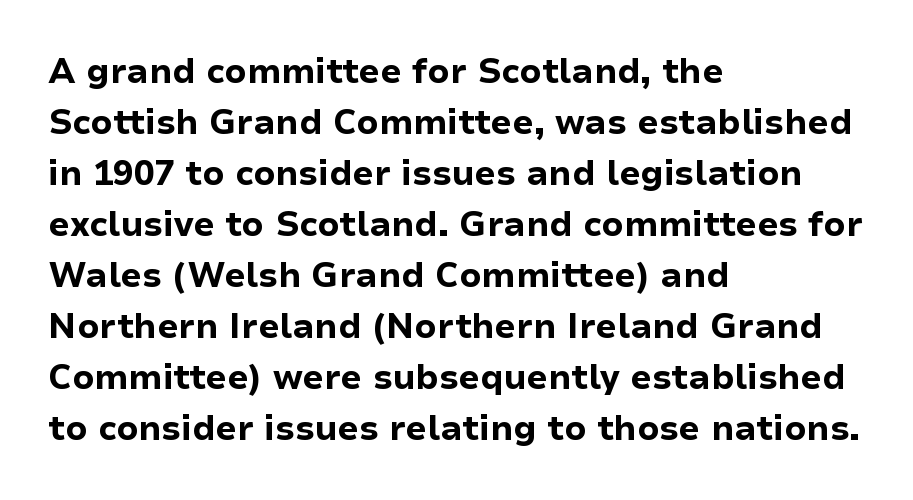
The image shows 34 px bold sans-serif type, upright; set left-aligned, normal line spacing (1.5x), normal letter spacing, not underlined; low stroke contrast and a medium x-height.
